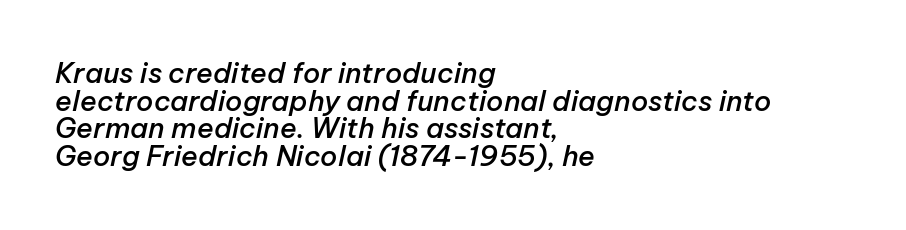
The image shows 28 px semibold type, italic (leaning right); set left-aligned, tight line spacing (0.99x), normal letter spacing, not underlined; low stroke contrast and a medium x-height.
